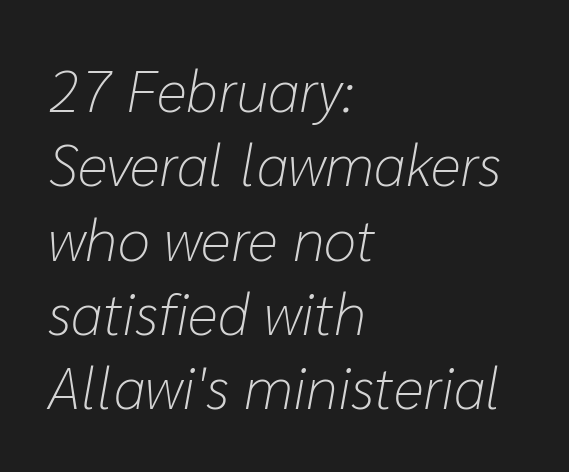
One-word summary of the alignment: left. Spacing verdict: proportional, widths tailored to each character. The axis of the letterforms is tilted away from vertical. Weight: regular or lighter. If you measured baseline to baseline, you'd find a middling distance. The tracking reads as untouched default to a designer's eye.
